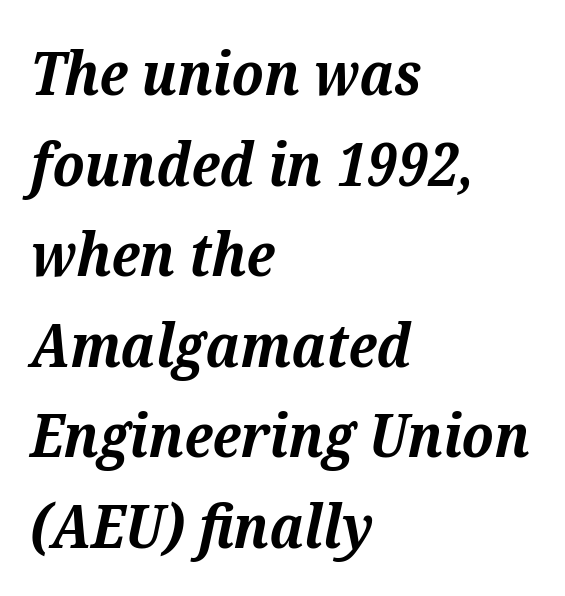
{"serif": "yes", "italic": "yes", "lean": "right", "slant_degrees": 12, "bold": "yes", "weight": "bold", "width": "normal", "stroke_contrast": "medium", "x_height": "medium", "monospaced": "no", "underline": "no", "align": "left", "line_spacing": "normal", "line_spacing_ratio": 1.51, "letter_spacing": "normal", "letter_spacing_em": 0.0, "glyph_px": 60}
